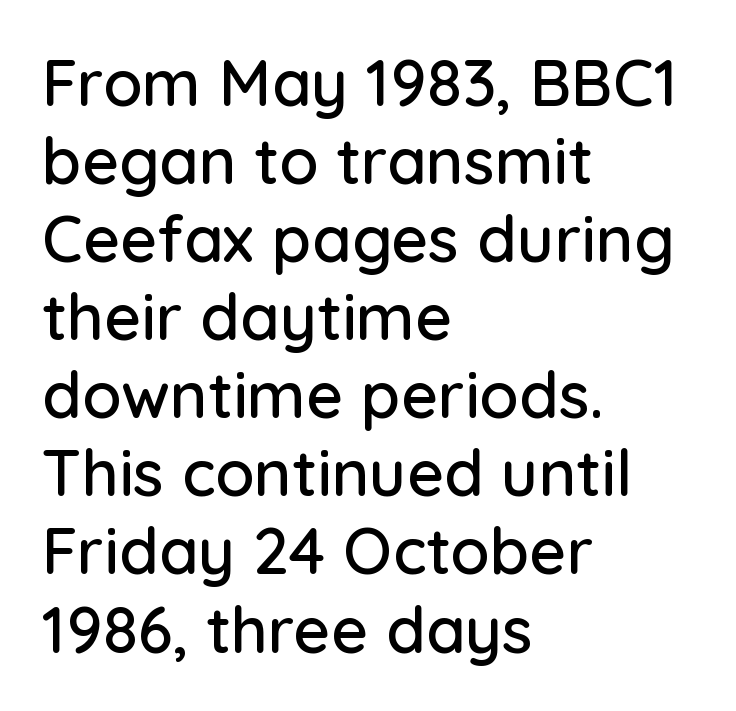
The image shows 64 px sans-serif type, upright; set left-aligned, line spacing 1.22x, normal letter spacing, not underlined; low stroke contrast and a medium x-height.
